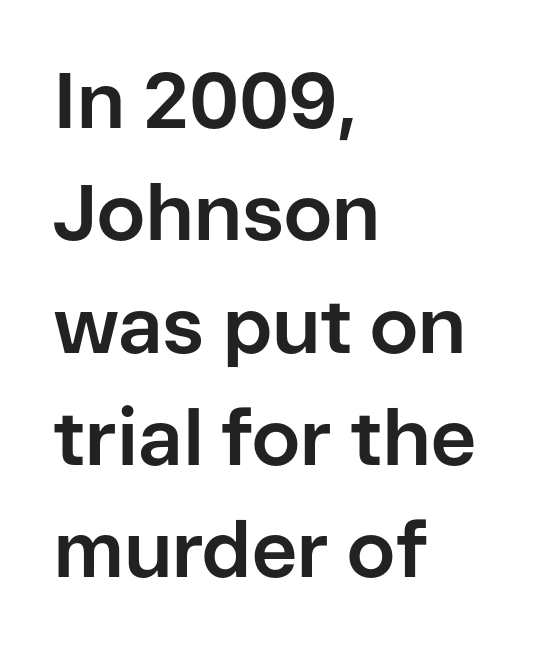
{"serif": "no", "italic": "no", "bold": "yes", "weight": "bold", "width": "normal", "stroke_contrast": "low", "x_height": "medium", "monospaced": "no", "underline": "no", "align": "left", "line_spacing": "normal", "line_spacing_ratio": 1.44, "letter_spacing": "normal", "letter_spacing_em": 0.0, "glyph_px": 78}
